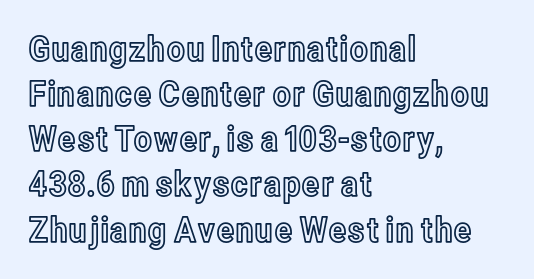
The image shows 35 px condensed type, upright; set left-aligned, normal line spacing (1.29x), normal letter spacing, not underlined; a medium x-height.
